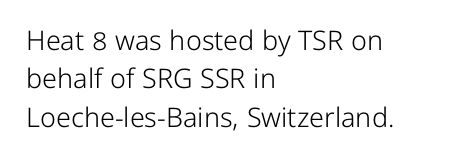
Every row of glyphs begins at an identical x-position on the left. A roman cut, with each character standing at attention. Does the leading feel generous? No, just average. The tracking reads as untouched default to a designer's eye.
